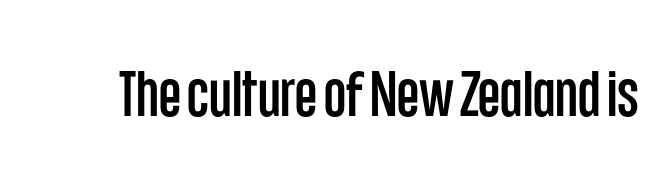
Q: Is the text italic (slanted)? A: No, it is upright.
Q: Is the typeface a serif or a sans-serif typeface? A: Sans-serif.
Q: Is the text underlined? A: No.
Q: Is the spacing between letters normal or unusually wide? A: Normal.
Q: Width (condensed, normal, or wide)? A: Condensed.
Q: Stroke contrast? A: Low.
Q: x-height? A: Large.
Q: Monospaced? A: No.
